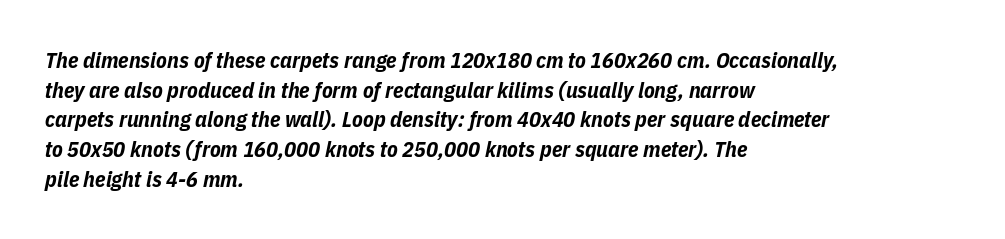
The image shows 22 px bold type, italic (leaning right); set left-aligned, normal line spacing (1.35x), normal letter spacing, not underlined.
